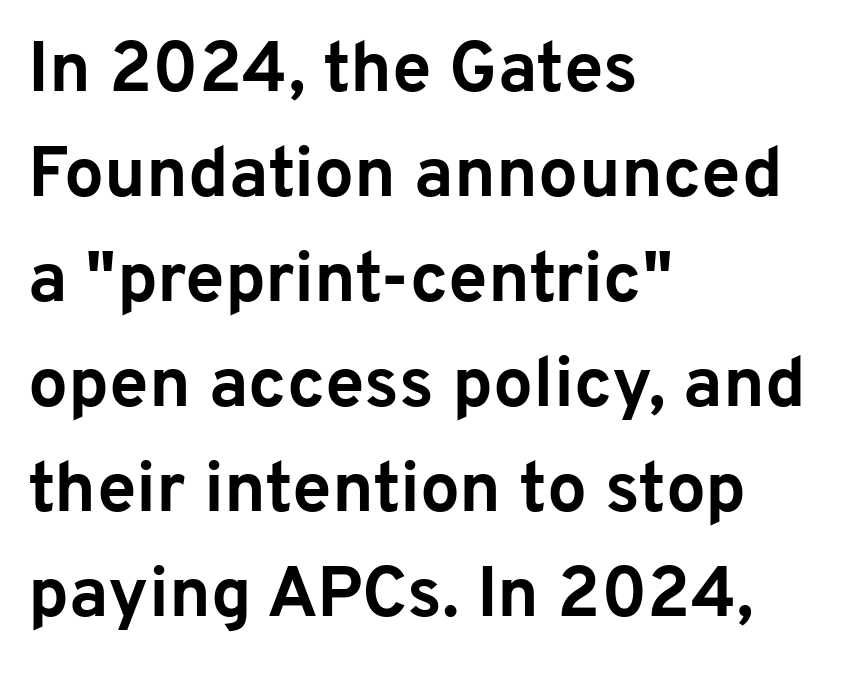
Visually the block forms a straight wall on the left and a jagged coastline on the right. Bare-footed words on every line. Characters follow at the spacing the type designer built in. Note: no serifs on the glyphs. You'd pick this weight for a headline — it's a proper bold.
